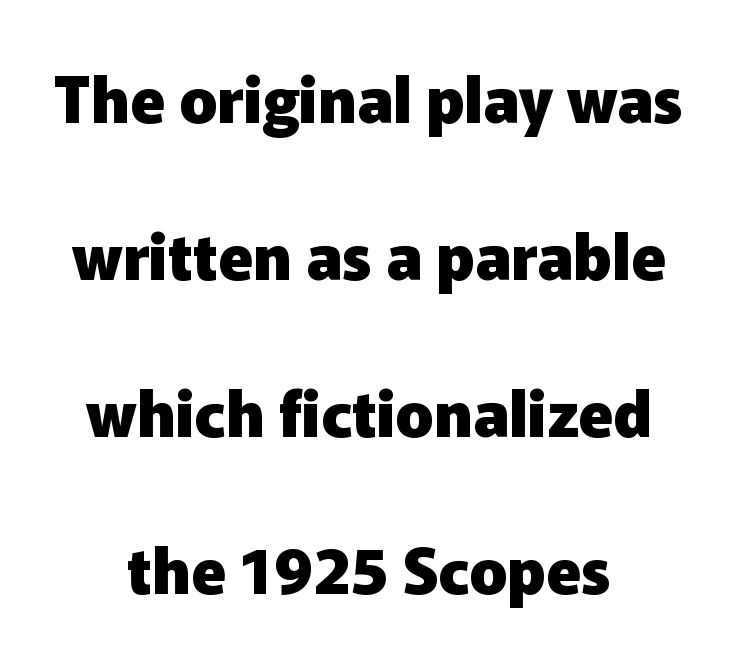
The image shows 63 px heavy sans-serif type, upright; set centered, loose line spacing (2.49x), normal letter spacing, not underlined; low stroke contrast and a medium x-height.
